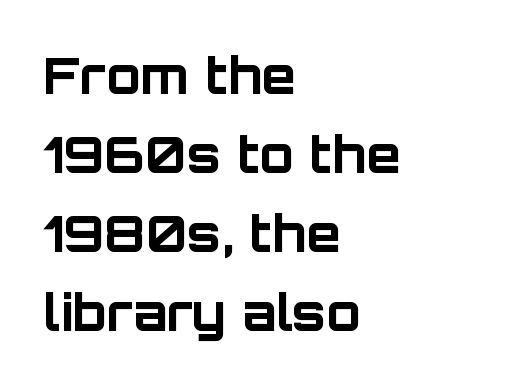
Q: Is the text bold? A: Yes.
Q: Is the text italic (slanted)? A: No, it is upright.
Q: Is the typeface a serif or a sans-serif typeface? A: Sans-serif.
Q: Is the text underlined? A: No.
Q: How is the paragraph aligned? A: Left-aligned.
Q: Is the spacing between letters normal or unusually wide? A: Normal.
Q: Is the spacing between lines tight, normal or loose? A: Normal.
Q: Width (condensed, normal, or wide)? A: Normal.
Q: Stroke contrast? A: Low.
Q: x-height? A: Large.
Q: Monospaced? A: No.
